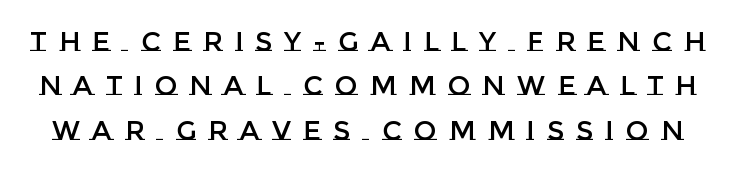
Substantial extra tracking has been applied to these lines. Notice how the stems are strictly vertical — no italics here. A bare baseline throughout the passage. The block of text has a typical density, with ordinary space between rows.
